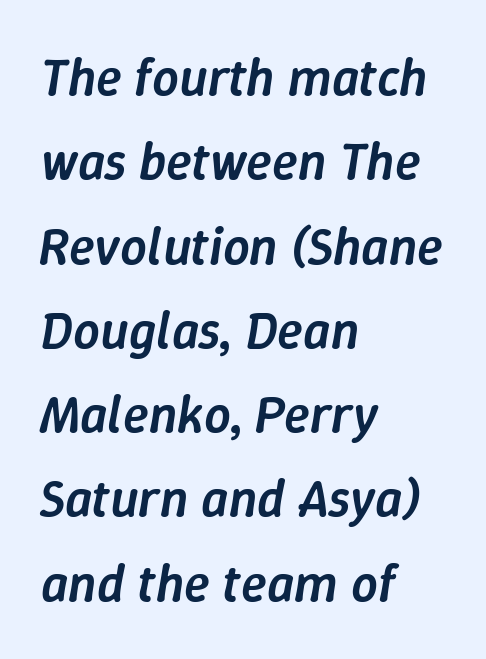
The image shows 53 px semibold type, italic (leaning right); set left-aligned, normal line spacing (1.59x), normal letter spacing, not underlined; low stroke contrast and a medium x-height.
